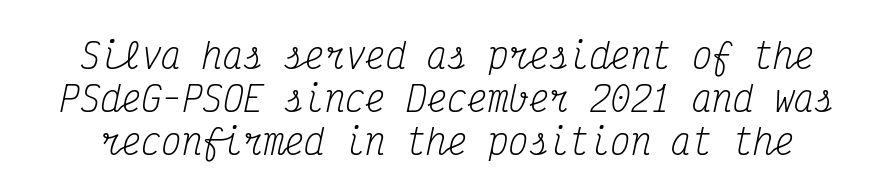
The image shows 34 px regular-weight, condensed serif type, italic (leaning right), monospaced; set normal line spacing (1.27x), normal letter spacing, not underlined; medium stroke contrast and a medium x-height.
